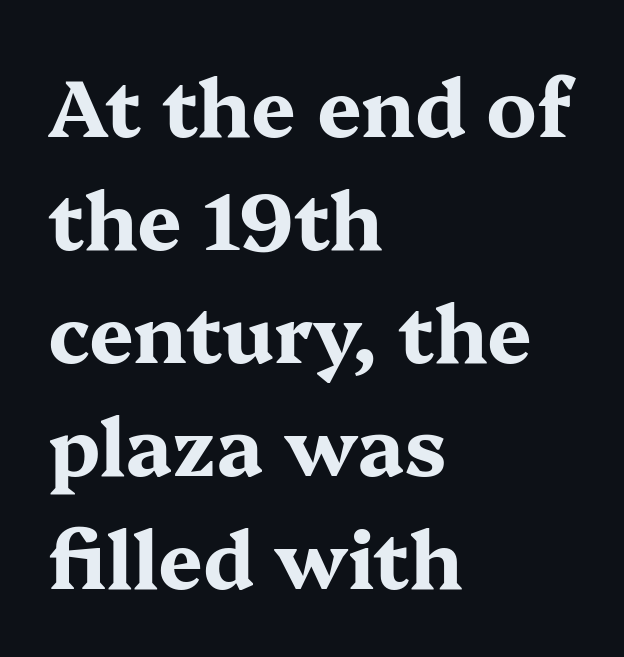
Q: Is the text bold? A: Yes.
Q: Is the text italic (slanted)? A: No, it is upright.
Q: Is the typeface a serif or a sans-serif typeface? A: Serif.
Q: Is the text underlined? A: No.
Q: How is the paragraph aligned? A: Left-aligned.
Q: Is the spacing between letters normal or unusually wide? A: Normal.
Q: Is the spacing between lines tight, normal or loose? A: Normal.
Q: Width (condensed, normal, or wide)? A: Wide.
Q: Stroke contrast? A: Medium.
Q: x-height? A: Medium.
Q: Monospaced? A: No.
